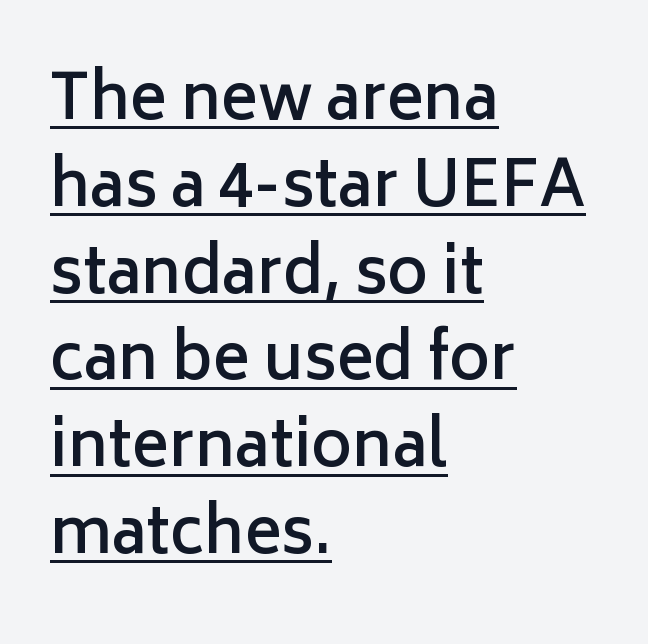
The image shows 62 px semibold sans-serif type, upright; set left-aligned, normal line spacing (1.4x), normal letter spacing, underlined; low stroke contrast and a medium x-height.
